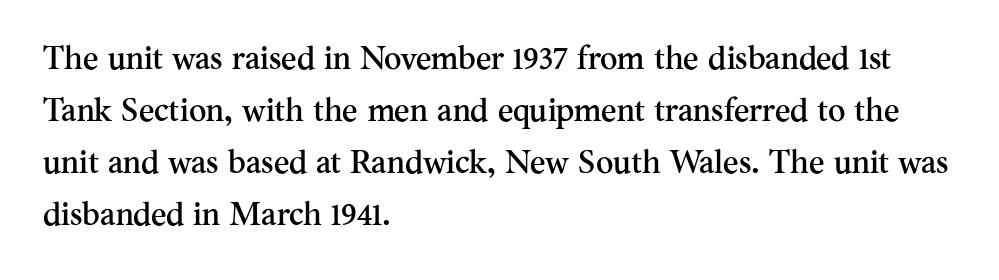
Q: Is the text italic (slanted)? A: No, it is upright.
Q: Is the typeface a serif or a sans-serif typeface? A: Serif.
Q: Is the text underlined? A: No.
Q: How is the paragraph aligned? A: Left-aligned.
Q: Is the spacing between letters normal or unusually wide? A: Normal.
Q: Is the spacing between lines tight, normal or loose? A: Normal.
Q: Width (condensed, normal, or wide)? A: Normal.
Q: Stroke contrast? A: Medium.
Q: x-height? A: Small.
Q: Monospaced? A: No.
